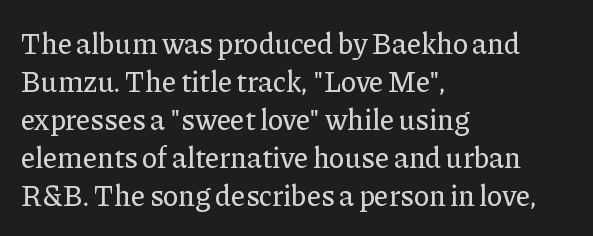
The baseline area is clear. Each new line begins a customary step beneath the previous one. Tracking here is standard; glyphs follow each other at the usual distance. The type family on display is of the serif kind.
